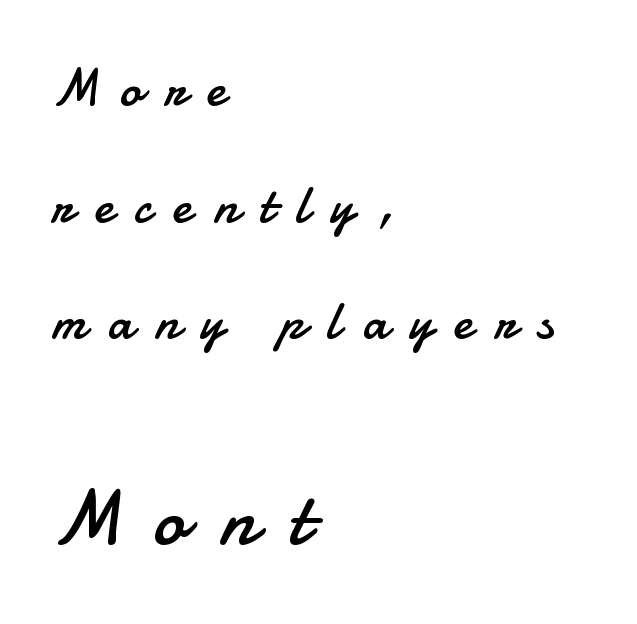
Q: Is the text bold? A: No.
Q: Is the text italic (slanted)? A: Yes.
Q: Is the typeface a serif or a sans-serif typeface? A: Sans-serif.
Q: Is the text underlined? A: No.
Q: How is the paragraph aligned? A: Left-aligned.
Q: Is the spacing between letters normal or unusually wide? A: Unusually wide.
Q: Is the spacing between lines tight, normal or loose? A: Loose.
Q: Which block of text is set in a larger size, the first (top) or the second (bottom)? A: The second (bottom) one.
Q: Width (condensed, normal, or wide)? A: Normal.
Q: Stroke contrast? A: Low.
Q: x-height? A: Small.
Q: Monospaced? A: No.
